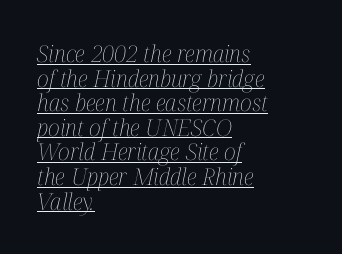
Beneath each row of characters lies a ruled line. Vertical spacing — tight. Does extra space separate the letters? No, they use regular spacing. Compared with a typical body face, this is equally light or lighter still. Emphasis-style slanted type is in use.
